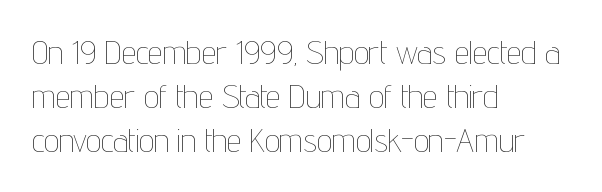
{"italic": "no", "bold": "no", "weight": "thin", "width": "condensed", "stroke_contrast": "low", "x_height": "medium", "monospaced": "no", "underline": "no", "align": "left", "line_spacing": "normal", "line_spacing_ratio": 1.33, "letter_spacing": "normal", "letter_spacing_em": 0.0, "glyph_px": 33}
